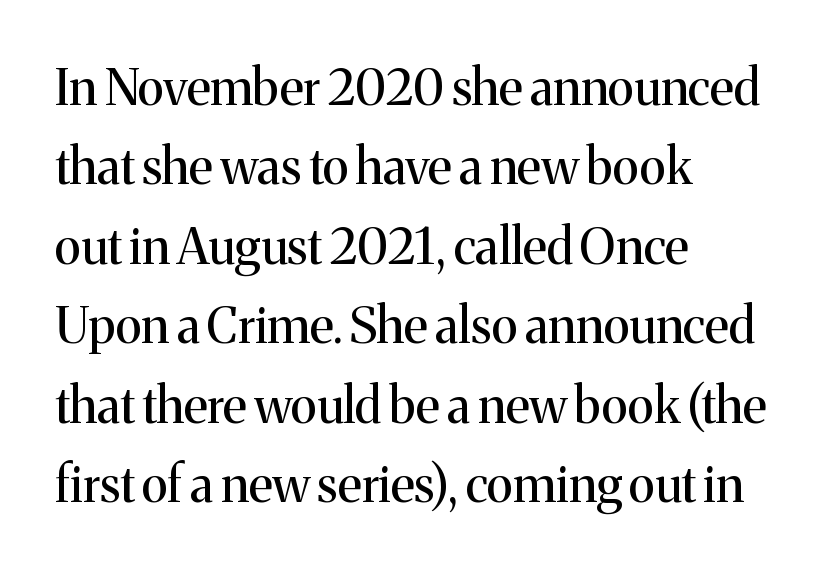
The image shows 50 px regular-weight serif type, upright; set left-aligned, normal line spacing (1.59x), normal letter spacing, not underlined; medium stroke contrast and a medium x-height.
